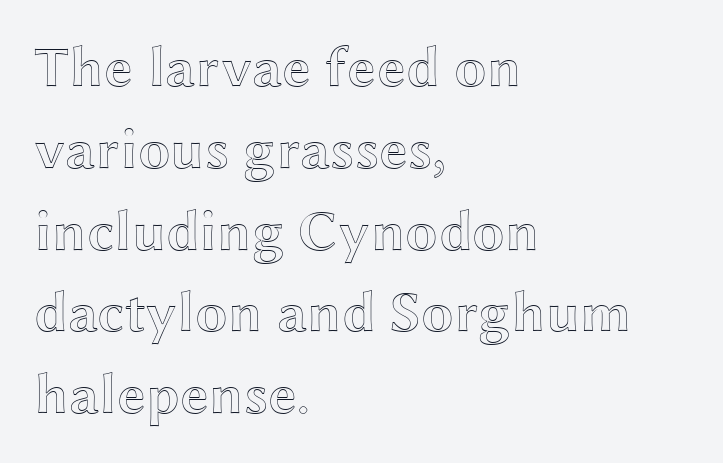
{"italic": "no", "width": "wide", "x_height": "medium", "monospaced": "no", "underline": "no", "align": "left", "line_spacing": "normal", "line_spacing_ratio": 1.41, "letter_spacing": "normal", "letter_spacing_em": 0.0, "glyph_px": 58}
